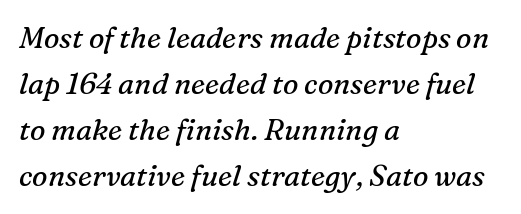
Q: Is the text bold? A: No.
Q: Is the text italic (slanted)? A: Yes, it leans right by about 16 degrees.
Q: Is the typeface a serif or a sans-serif typeface? A: Serif.
Q: Is the text underlined? A: No.
Q: How is the paragraph aligned? A: Left-aligned.
Q: Is the spacing between letters normal or unusually wide? A: Normal.
Q: Is the spacing between lines tight, normal or loose? A: Normal.
Q: Width (condensed, normal, or wide)? A: Normal.
Q: Stroke contrast? A: Medium.
Q: x-height? A: Medium.
Q: Monospaced? A: No.
